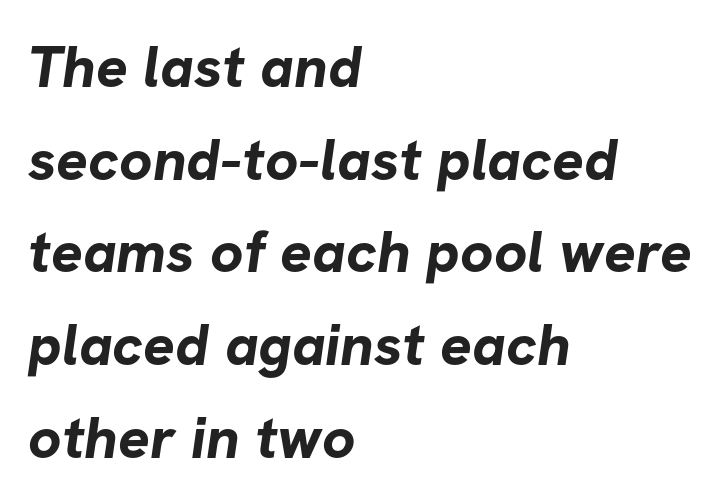
Q: Is the text bold? A: Yes.
Q: Is the typeface a serif or a sans-serif typeface? A: Sans-serif.
Q: Is the text underlined? A: No.
Q: How is the paragraph aligned? A: Left-aligned.
Q: Is the spacing between letters normal or unusually wide? A: Normal.
Q: Is the spacing between lines tight, normal or loose? A: Normal.
Q: Width (condensed, normal, or wide)? A: Normal.
Q: Stroke contrast? A: Low.
Q: x-height? A: Medium.
Q: Monospaced? A: No.
